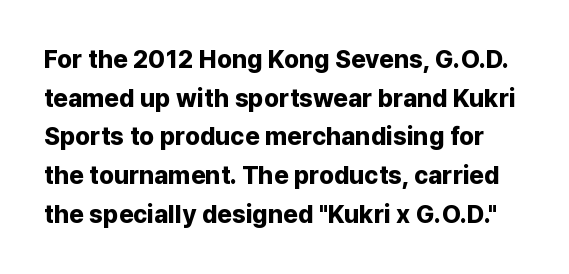
Q: Is the text bold? A: Yes.
Q: Is the text italic (slanted)? A: No, it is upright.
Q: Is the text underlined? A: No.
Q: Is the spacing between letters normal or unusually wide? A: Normal.
Q: Is the spacing between lines tight, normal or loose? A: Normal.
